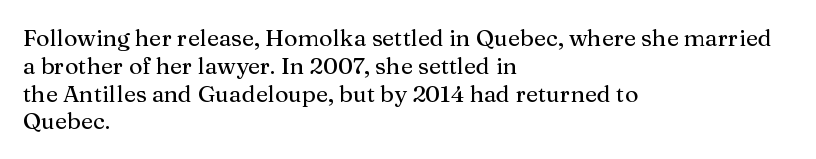
Q: Is the text italic (slanted)? A: No, it is upright.
Q: Is the text underlined? A: No.
Q: How is the paragraph aligned? A: Left-aligned.
Q: Is the spacing between letters normal or unusually wide? A: Normal.
